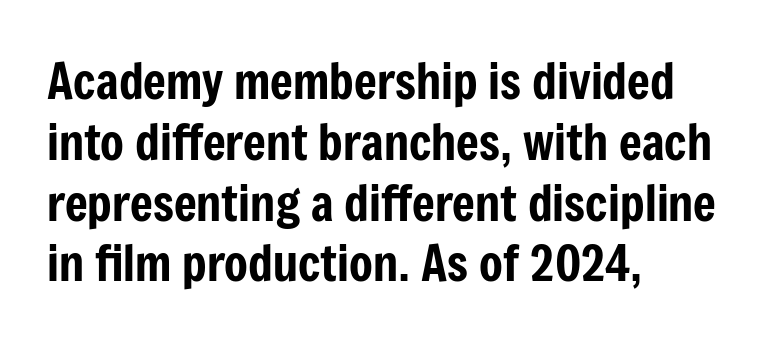
{"serif": "no", "italic": "no", "width": "condensed", "stroke_contrast": "low", "x_height": "medium", "monospaced": "no", "underline": "no", "align": "left", "line_spacing_ratio": 1.24, "letter_spacing": "normal", "letter_spacing_em": 0.0, "glyph_px": 49}
